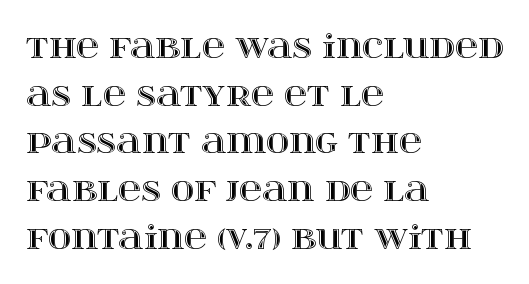
{"italic": "no", "width": "wide", "x_height": "large", "monospaced": "no", "underline": "no", "align": "left", "line_spacing": "normal", "line_spacing_ratio": 1.49, "letter_spacing": "normal", "letter_spacing_em": 0.0, "glyph_px": 32}
